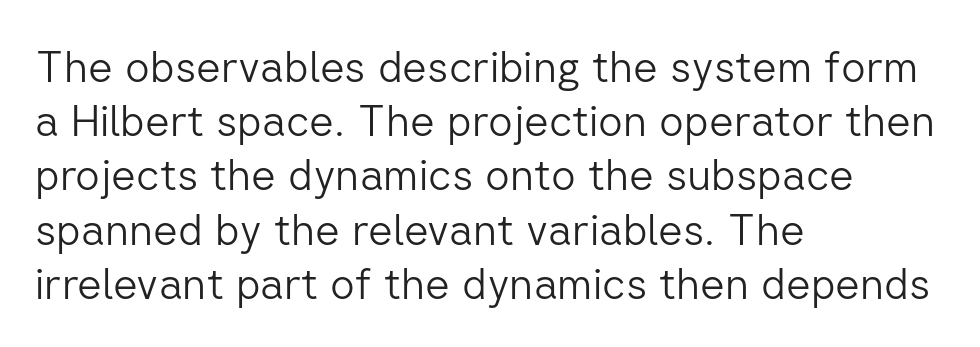
{"serif": "no", "italic": "no", "bold": "no", "weight": "light", "width": "normal", "stroke_contrast": "low", "x_height": "medium", "monospaced": "no", "underline": "no", "align": "left", "line_spacing": "normal", "line_spacing_ratio": 1.26, "letter_spacing": "normal", "letter_spacing_em": 0.0, "glyph_px": 43}
